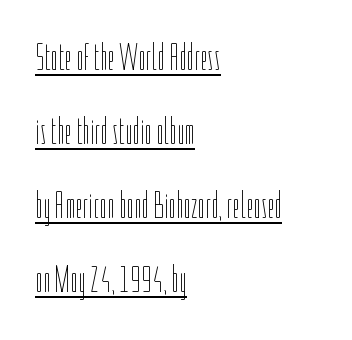
Rows of type keep a wide berth in the vertical direction. Glyph-to-glyph distance matches everyday printed text. Here the designer chose a conventional face with non-uniform glyph widths. Characters remain perfectly vertical along every line. The specimen includes a rule beneath the text block's lines. This reads as an unemphasized weight, regular at the heaviest.
